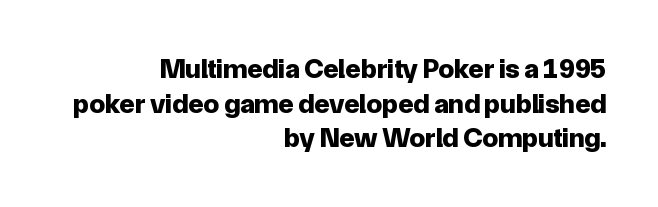
{"serif": "no", "italic": "no", "bold": "yes", "weight": "bold", "width": "normal", "stroke_contrast": "low", "x_height": "medium", "monospaced": "no", "underline": "no", "align": "right", "line_spacing_ratio": 1.24, "letter_spacing": "normal", "letter_spacing_em": 0.0, "glyph_px": 28}
